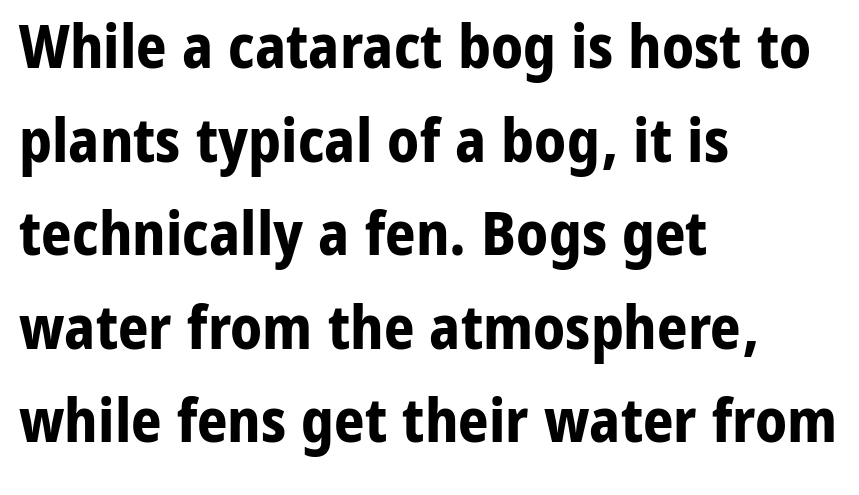
The image shows 60 px bold sans-serif type, upright; set left-aligned, normal line spacing (1.56x), normal letter spacing, not underlined; low stroke contrast and a medium x-height.
